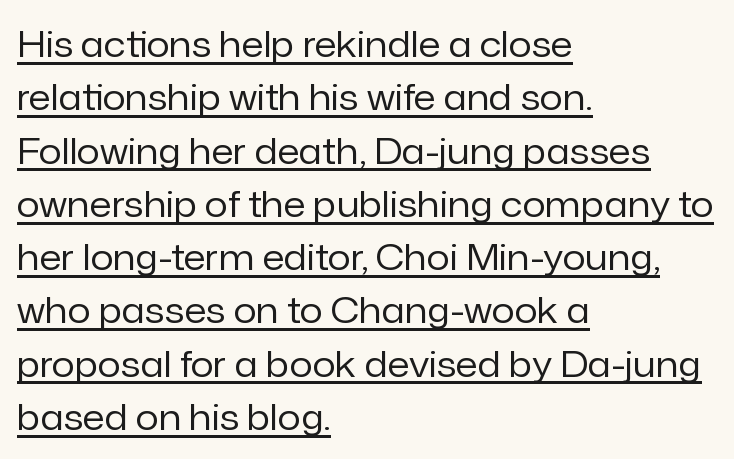
{"serif": "no", "italic": "no", "bold": "no", "weight": "regular", "width": "normal", "stroke_contrast": "low", "x_height": "medium", "monospaced": "no", "underline": "yes", "align": "left", "line_spacing": "normal", "line_spacing_ratio": 1.48, "letter_spacing": "normal", "letter_spacing_em": 0.0, "glyph_px": 36}
